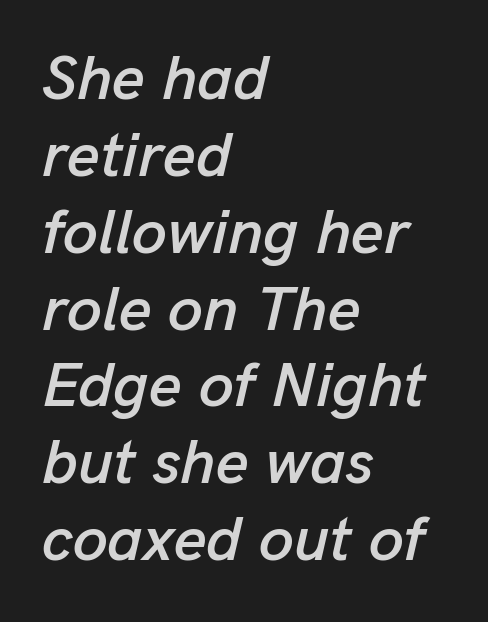
The image shows 63 px text type, italic (leaning right); set left-aligned, line spacing 1.22x, normal letter spacing, not underlined; low stroke contrast and a medium x-height.
